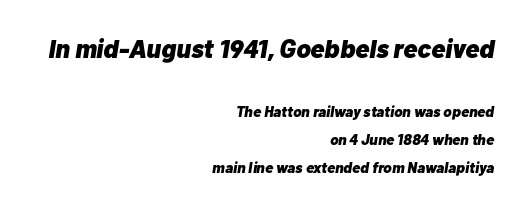
{"italic": "yes", "lean": "right", "slant_degrees": 10, "bold": "yes", "underline": "no", "align": "right", "line_spacing_ratio": 1.88, "letter_spacing": "normal", "letter_spacing_em": 0.0, "larger_block": "first", "size_ratio": 1.73, "glyph_px": 26}
